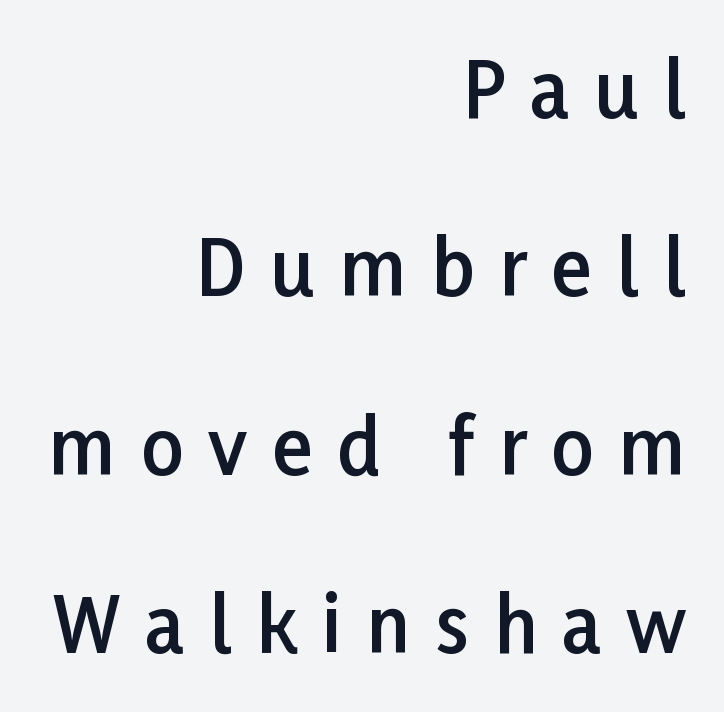
Q: Is the text bold? A: Semi-bold.
Q: Is the text italic (slanted)? A: No, it is upright.
Q: Is the typeface a serif or a sans-serif typeface? A: Sans-serif.
Q: Is the text underlined? A: No.
Q: How is the paragraph aligned? A: Right-aligned.
Q: Is the spacing between letters normal or unusually wide? A: Unusually wide.
Q: Is the spacing between lines tight, normal or loose? A: Loose.
Q: Width (condensed, normal, or wide)? A: Normal.
Q: Stroke contrast? A: Low.
Q: x-height? A: Medium.
Q: Monospaced? A: No.
